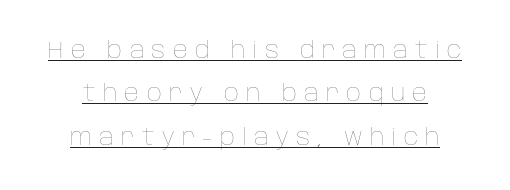
The gaps between neighbouring characters are conspicuously large. Stroke thickness stays within the range of a standard reading face or lighter. The face used here appears with an underline applied. This is the regular roman posture of the typeface.
